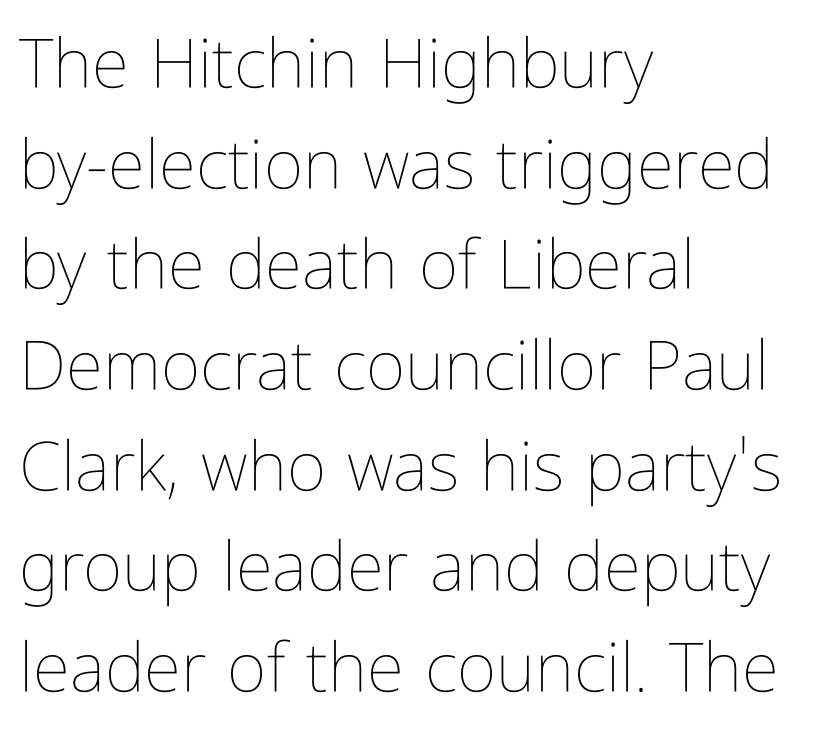
One-word summary of the alignment: left. How are the letters spaced? Ordinarily, with no added tracking. The typography opts for an upright posture over an oblique one. The weight would be labelled regular, book, light, or lighter still.
